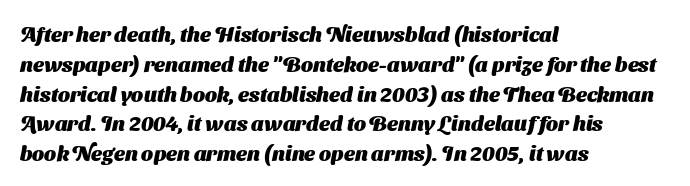
Q: Is the text bold? A: Yes.
Q: Is the text underlined? A: No.
Q: How is the paragraph aligned? A: Left-aligned.
Q: Is the spacing between letters normal or unusually wide? A: Normal.
Q: Is the spacing between lines tight, normal or loose? A: Normal.
